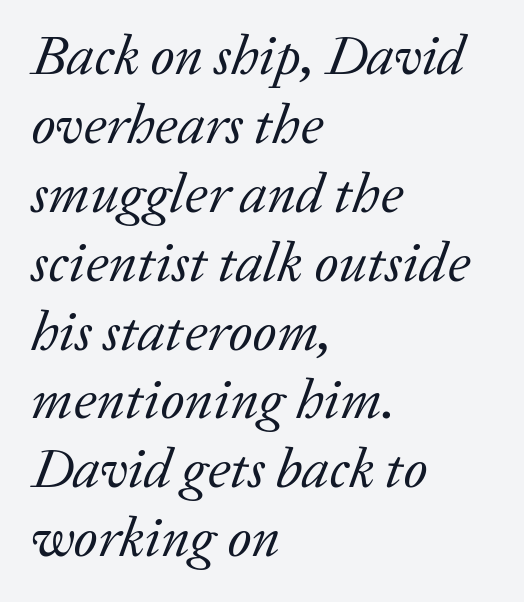
The image shows 56 px regular-weight serif type, italic (leaning right); set left-aligned, line spacing 1.23x, normal letter spacing, not underlined; low stroke contrast and a medium x-height.
